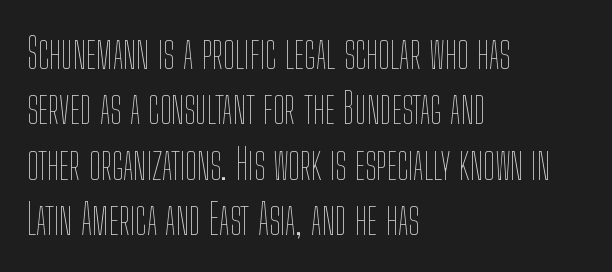
How would I describe the line gaps? Plain and ordinary. Think standard paragraph weight, or any step lighter than that. This rendering uses left alignment, leaving the right contour irregular. Look at the tracking — it's just the regular setting, nothing added. The passage shown is typed in a proportional face where columns would drift.
